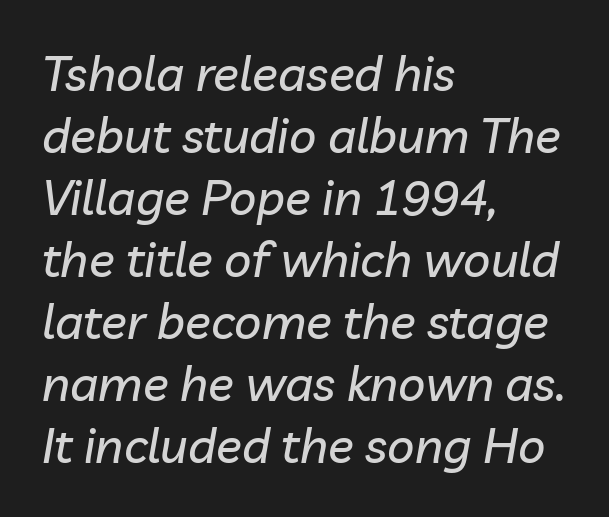
The face used here is proportionally spaced, like ordinary book or web type. Plain, unruled lines of type. Reading down the column, the eye jumps a familiar distance to each next line. Designer's note — italics engaged.
